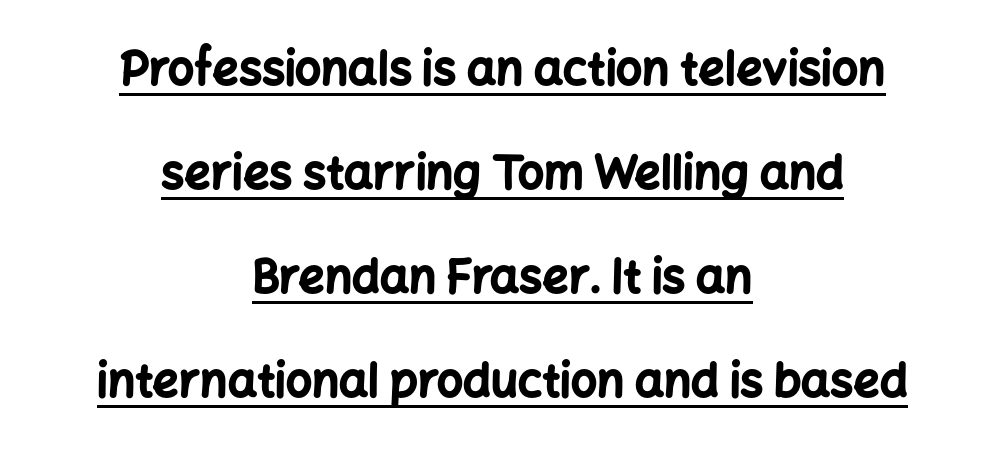
Notice how the stems are strictly vertical — no italics here. Typographically, this falls in the sans-serif category. In terms of leading, this rendering errs on the spacious side. Underline: present.
